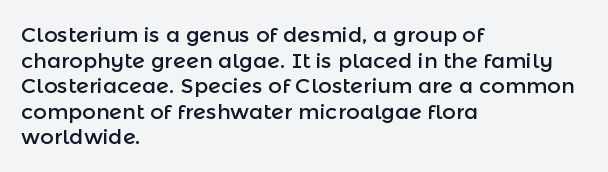
Line beginnings align vertically; line endings do not. Posture: vertical. A typesetter would call this zero additional tracking. The baseline area is clear.
